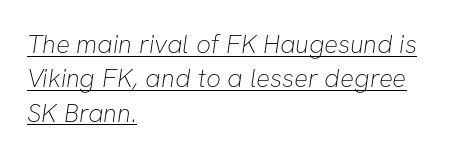
The image shows 26 px text type; set left-aligned, normal line spacing (1.32x), normal letter spacing, underlined.
